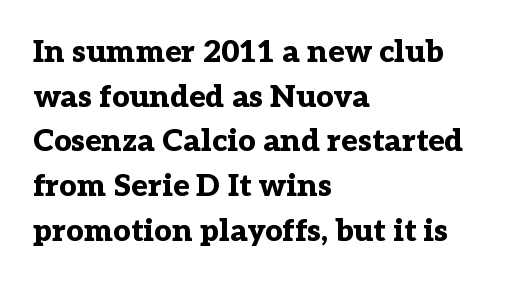
Typographic density is high because the face is bold. Line beginnings align vertically; line endings do not. The font family rendered here belongs to the serif group. The rows are spaced the way most documents space them.
